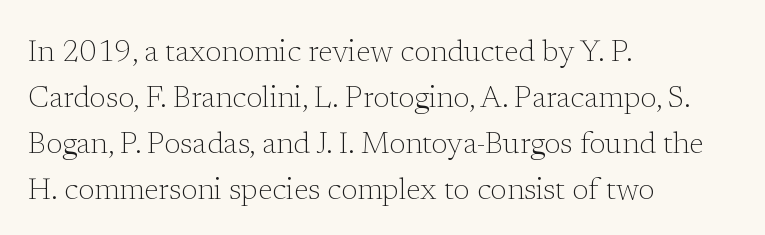
Honestly, there is no underline to notice here at all. Classification — serif. The line texture is even and compact thanks to regular tracking. The rag falls on the right side of this text block.
